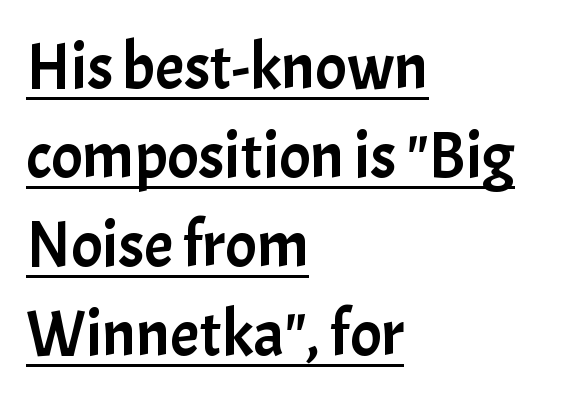
Q: Is the text italic (slanted)? A: No, it is upright.
Q: Is the typeface a serif or a sans-serif typeface? A: Sans-serif.
Q: Is the text underlined? A: Yes.
Q: How is the paragraph aligned? A: Left-aligned.
Q: Is the spacing between letters normal or unusually wide? A: Normal.
Q: Is the spacing between lines tight, normal or loose? A: Normal.
Q: Width (condensed, normal, or wide)? A: Normal.
Q: Stroke contrast? A: Low.
Q: x-height? A: Medium.
Q: Monospaced? A: No.
